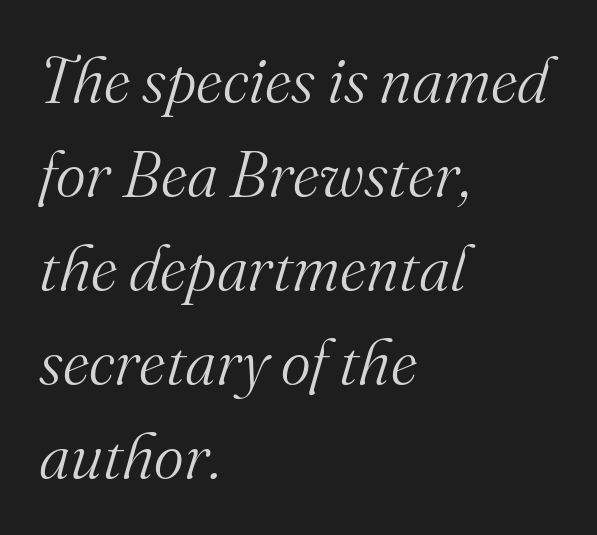
The image shows 64 px light serif type, italic (leaning right); set left-aligned, normal line spacing (1.47x), normal letter spacing, not underlined; medium stroke contrast and a small x-height.
